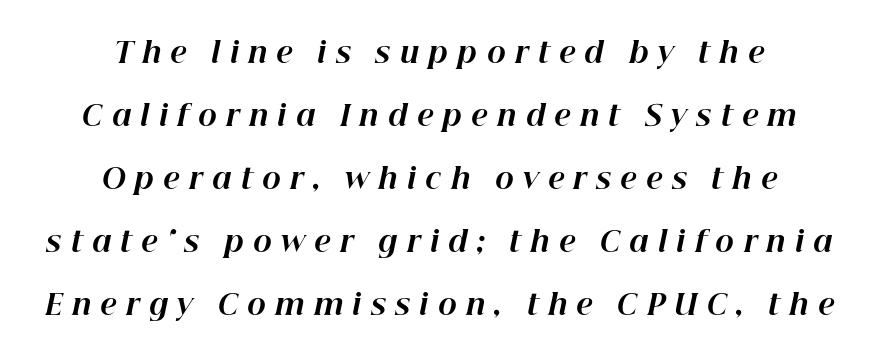
The image shows 28 px bold type, italic (leaning right); set centered, loose line spacing (2.25x), unusually wide letter spacing (+0.33 em), not underlined; high stroke contrast and a medium x-height.
